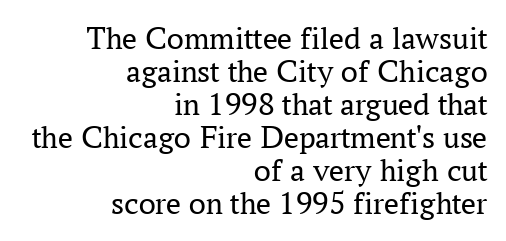
{"serif": "yes", "italic": "no", "bold": "no", "weight": "regular", "width": "normal", "stroke_contrast": "medium", "x_height": "medium", "monospaced": "no", "underline": "no", "align": "right", "line_spacing": "tight", "line_spacing_ratio": 1.0, "letter_spacing": "normal", "letter_spacing_em": 0.0, "glyph_px": 33}
